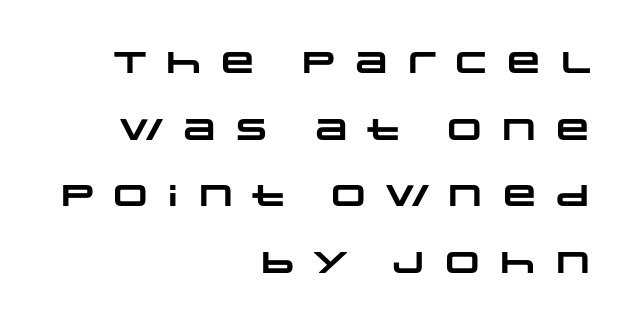
{"serif": "no", "bold": "yes", "weight": "heavy", "width": "wide", "stroke_contrast": "low", "x_height": "large", "monospaced": "no", "underline": "no", "align": "right", "line_spacing": "loose", "line_spacing_ratio": 2.22, "letter_spacing": "wide", "letter_spacing_em": 0.29, "glyph_px": 30}
